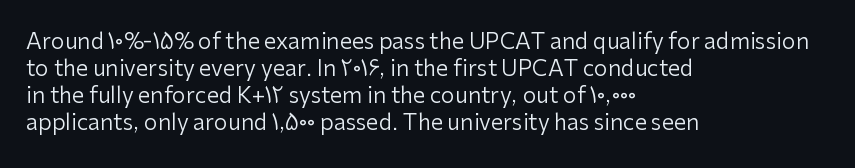
{"italic": "no", "bold": "no", "underline": "no", "align": "left", "line_spacing_ratio": 1.23, "letter_spacing": "normal", "letter_spacing_em": 0.0, "glyph_px": 22}
